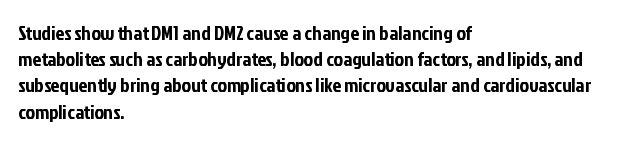
Q: Is the text italic (slanted)? A: No, it is upright.
Q: Is the text underlined? A: No.
Q: How is the paragraph aligned? A: Left-aligned.
Q: Is the spacing between letters normal or unusually wide? A: Normal.
Q: Is the spacing between lines tight, normal or loose? A: Normal.
